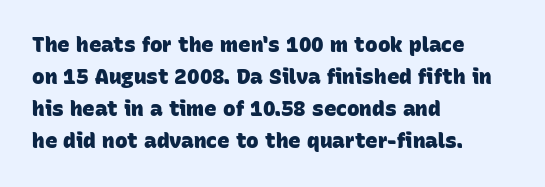
Q: Is the text bold? A: Yes.
Q: Is the text underlined? A: No.
Q: How is the paragraph aligned? A: Left-aligned.
Q: Is the spacing between letters normal or unusually wide? A: Normal.
Q: Is the spacing between lines tight, normal or loose? A: Normal.
